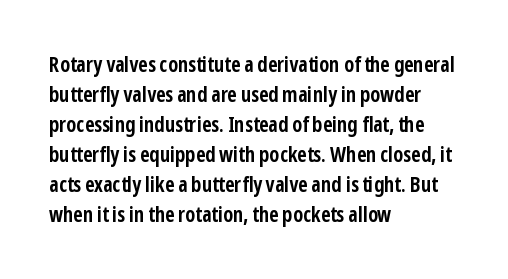
{"italic": "no", "bold": "yes", "underline": "no", "align": "left", "line_spacing": "normal", "line_spacing_ratio": 1.43, "letter_spacing": "normal", "letter_spacing_em": 0.0, "glyph_px": 21}
